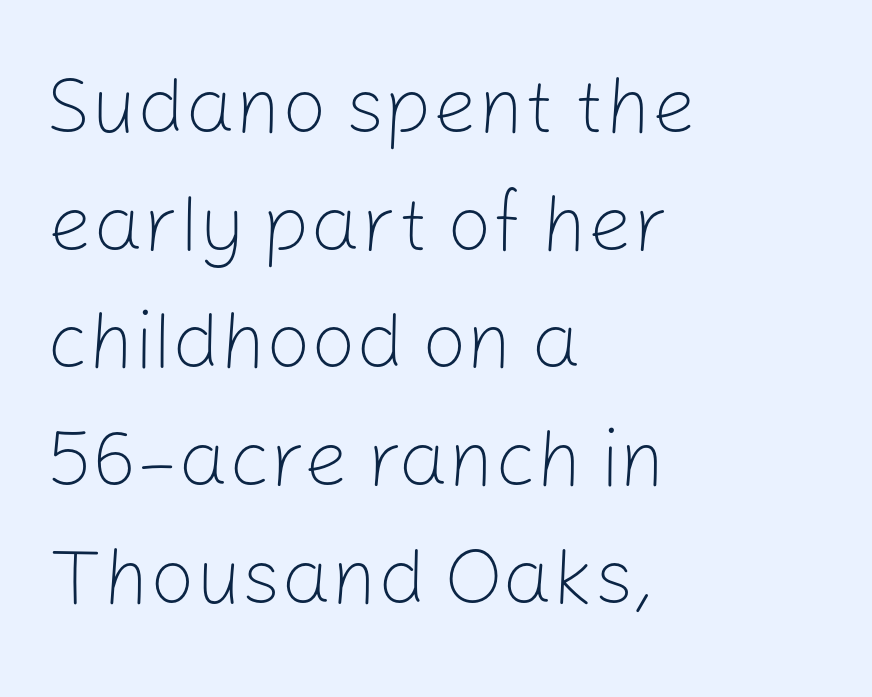
The image shows 79 px light sans-serif type, upright; set left-aligned, normal line spacing (1.49x), normal letter spacing, not underlined; low stroke contrast and a medium x-height.
